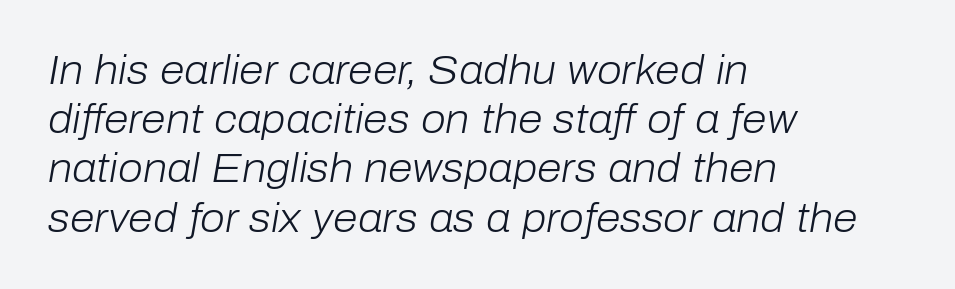
{"italic": "yes", "lean": "right", "slant_degrees": 10, "bold": "no", "weight": "light", "width": "normal", "stroke_contrast": "low", "x_height": "medium", "monospaced": "no", "underline": "no", "align": "left", "line_spacing_ratio": 1.23, "letter_spacing": "normal", "letter_spacing_em": 0.0, "glyph_px": 40}
